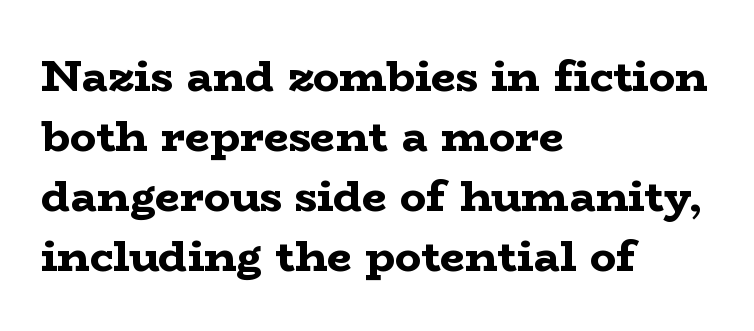
{"serif": "yes", "italic": "no", "bold": "yes", "weight": "bold", "width": "wide", "stroke_contrast": "low", "x_height": "medium", "monospaced": "no", "underline": "no", "align": "left", "line_spacing": "normal", "line_spacing_ratio": 1.36, "letter_spacing": "normal", "letter_spacing_em": 0.0, "glyph_px": 44}
